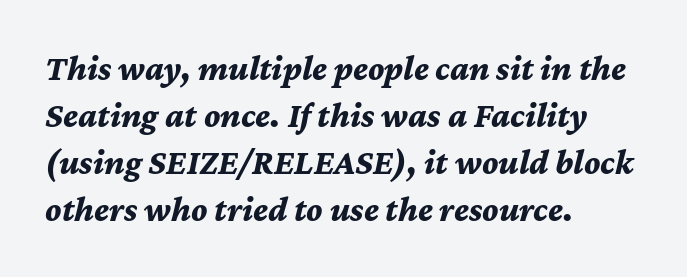
{"italic": "yes", "lean": "right", "slant_degrees": 12, "bold": "yes", "weight": "bold", "width": "normal", "stroke_contrast": "medium", "x_height": "medium", "monospaced": "no", "underline": "no", "align": "left", "line_spacing": "normal", "line_spacing_ratio": 1.34, "letter_spacing": "normal", "letter_spacing_em": 0.0, "glyph_px": 35}
